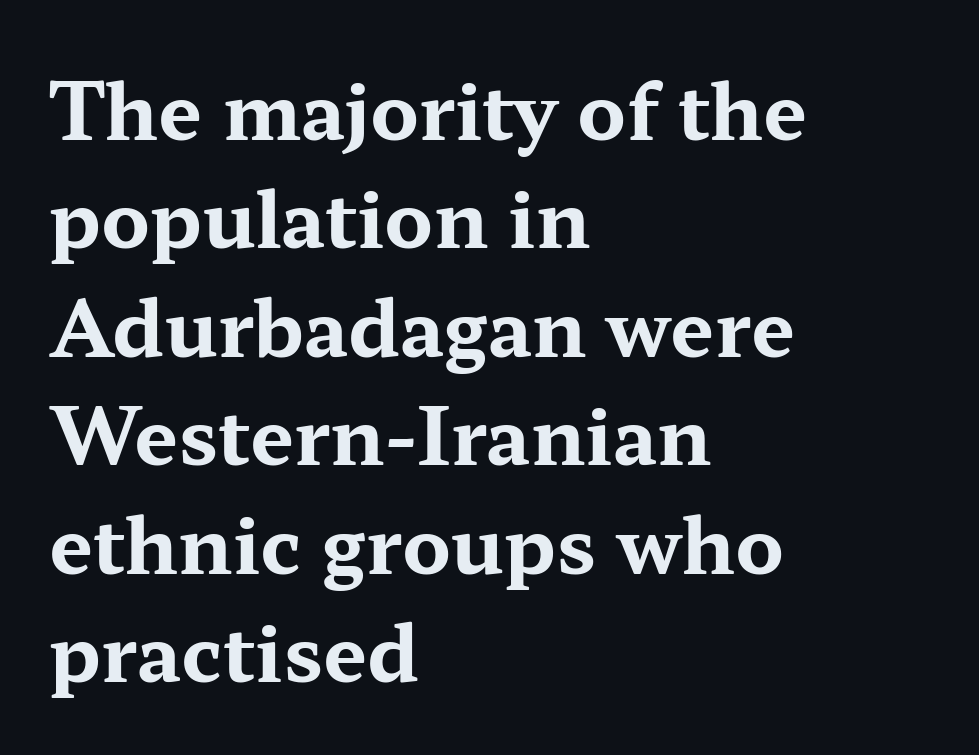
{"serif": "yes", "italic": "no", "bold": "yes", "weight": "bold", "width": "wide", "stroke_contrast": "medium", "x_height": "medium", "monospaced": "no", "underline": "no", "align": "left", "line_spacing": "normal", "line_spacing_ratio": 1.39, "letter_spacing": "normal", "letter_spacing_em": 0.0, "glyph_px": 78}
